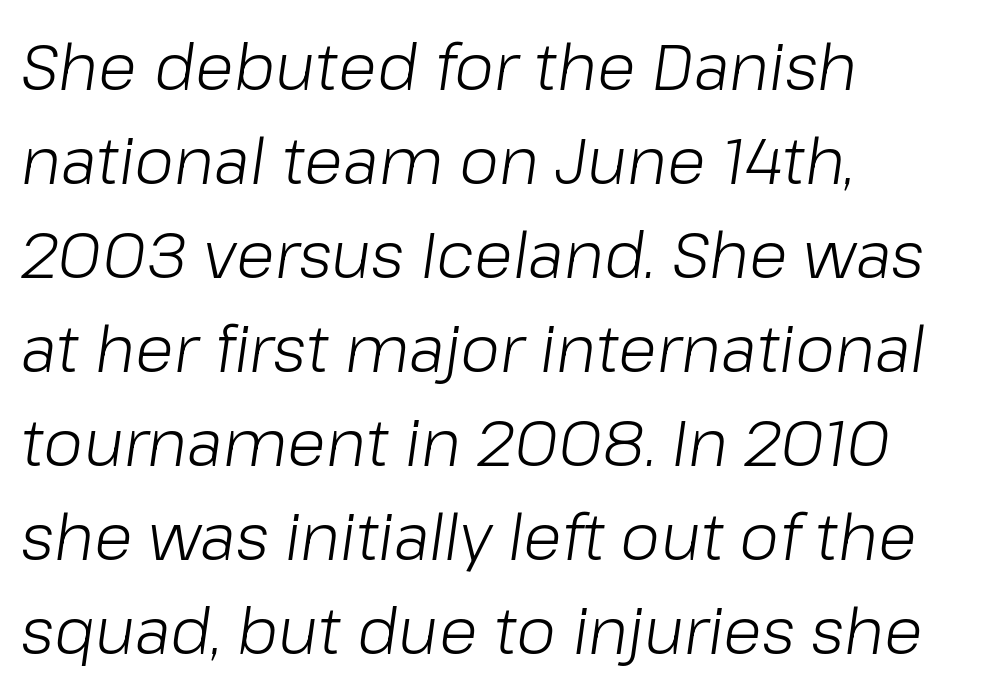
Q: Is the text bold? A: No.
Q: Is the text italic (slanted)? A: Yes, it leans right by about 8 degrees.
Q: Is the text underlined? A: No.
Q: How is the paragraph aligned? A: Left-aligned.
Q: Is the spacing between letters normal or unusually wide? A: Normal.
Q: Is the spacing between lines tight, normal or loose? A: Normal.
Q: Width (condensed, normal, or wide)? A: Normal.
Q: Stroke contrast? A: Low.
Q: x-height? A: Medium.
Q: Monospaced? A: No.
